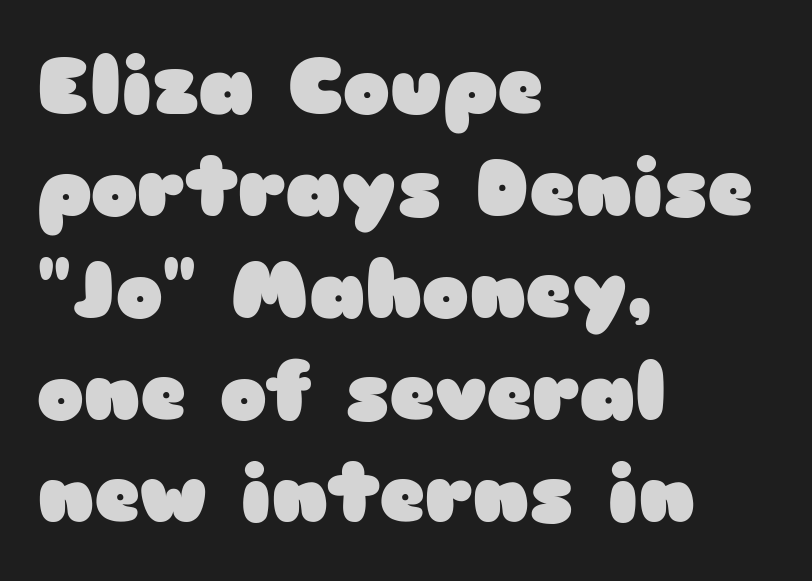
Q: Is the text bold? A: Yes.
Q: Is the text italic (slanted)? A: No, it is upright.
Q: Is the typeface a serif or a sans-serif typeface? A: Sans-serif.
Q: Is the text underlined? A: No.
Q: How is the paragraph aligned? A: Left-aligned.
Q: Is the spacing between letters normal or unusually wide? A: Normal.
Q: Is the spacing between lines tight, normal or loose? A: Normal.
Q: Width (condensed, normal, or wide)? A: Wide.
Q: Stroke contrast? A: Low.
Q: x-height? A: Medium.
Q: Monospaced? A: No.
